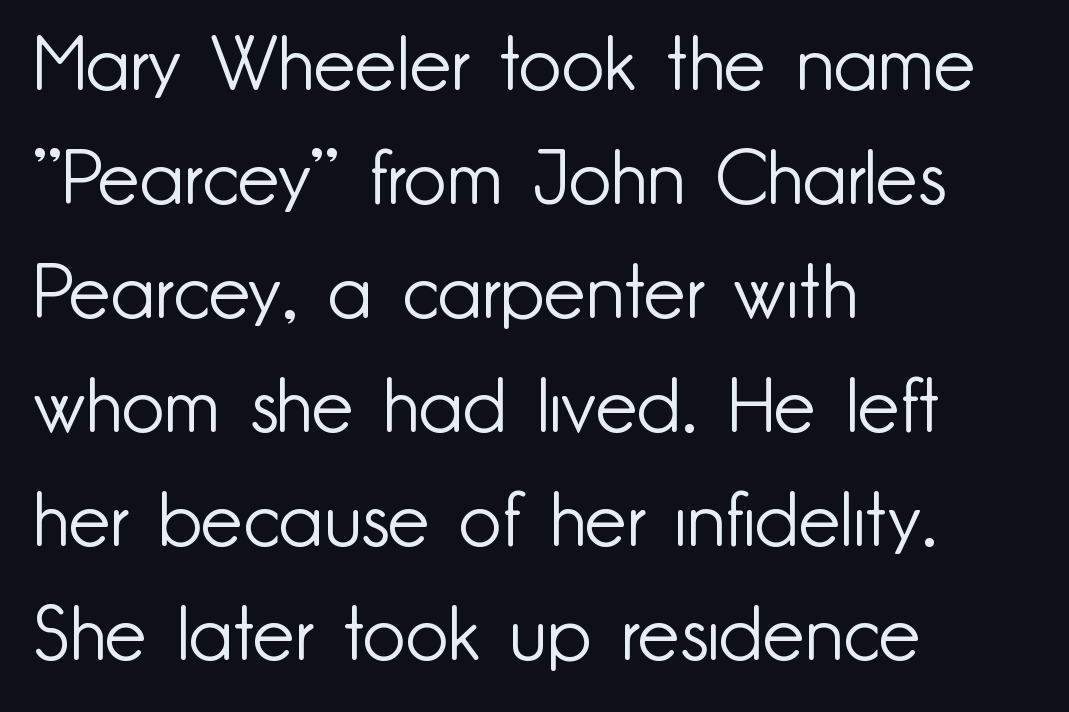
{"serif": "no", "italic": "no", "bold": "no", "weight": "light", "width": "normal", "stroke_contrast": "low", "x_height": "small", "monospaced": "no", "underline": "no", "align": "left", "line_spacing": "normal", "line_spacing_ratio": 1.52, "letter_spacing": "normal", "letter_spacing_em": 0.0, "glyph_px": 75}
